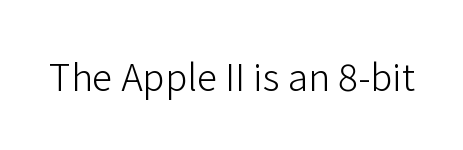
{"serif": "no", "italic": "no", "bold": "no", "weight": "light", "width": "normal", "stroke_contrast": "low", "x_height": "medium", "monospaced": "no", "underline": "no", "letter_spacing": "normal", "letter_spacing_em": 0.0, "glyph_px": 37}
